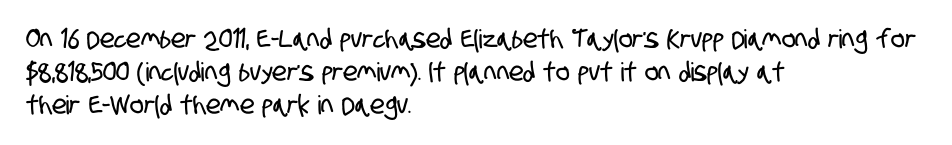
{"underline": "no", "align": "left", "line_spacing": "normal", "line_spacing_ratio": 1.26, "letter_spacing": "normal", "letter_spacing_em": 0.0, "glyph_px": 26}
